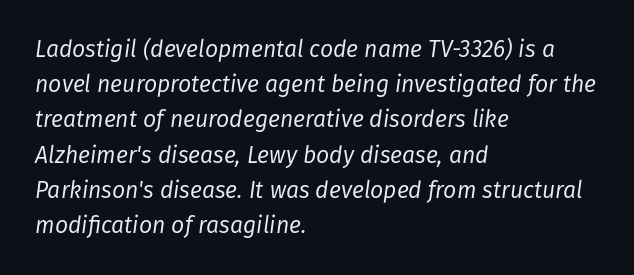
The face looks like a standard text weight, possibly lighter. It's the slanting kind of type. Where is the straight margin? On the left. Plain, unruled lines of type. Horizontal bands of white between lines are of average thickness. Compared with typical body copy, the letter spacing here is the same.
